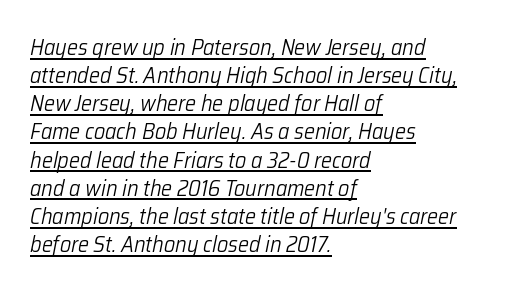
{"italic": "yes", "lean": "right", "slant_degrees": 12, "bold": "no", "underline": "yes", "align": "left", "line_spacing": "normal", "line_spacing_ratio": 1.28, "letter_spacing": "normal", "letter_spacing_em": 0.0, "glyph_px": 22}
